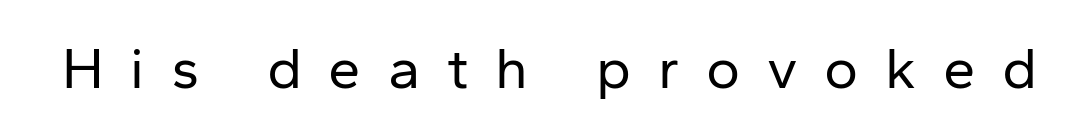
Character widths vary here, with narrow letters taking less room than wide ones. Plain, unruled lines of type. Each stroke keeps to a modest, everyday thickness or less. This rendering employs a face without finishing strokes, i.e., a sans-serif.
